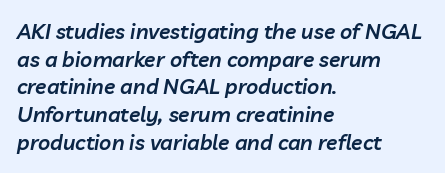
The image shows 21 px text type, italic (leaning right); set left-aligned, normal line spacing (1.32x), normal letter spacing, not underlined.
